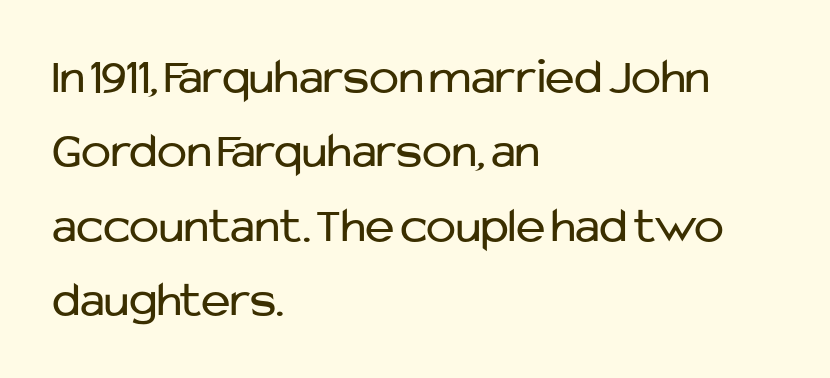
Proportional: the letters do not fall into vertical columns. The passage shown is not underscored anywhere. Caption: multi-line text, flush left, ragged right. The weight tops out at a normal text grade. Short note: letters normally spaced.
